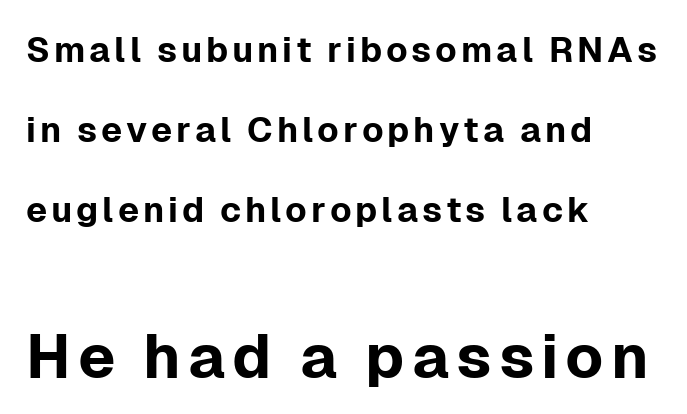
Proportional: the letters do not fall into vertical columns. All the whitespace from short lines collects on the right. The space directly below the letters is spotless. Size hierarchy here favors the trailing block over the leading one. Honestly, the rows look like they've been pulled way apart. The designer went with a sans here, leaving each stem footless.
